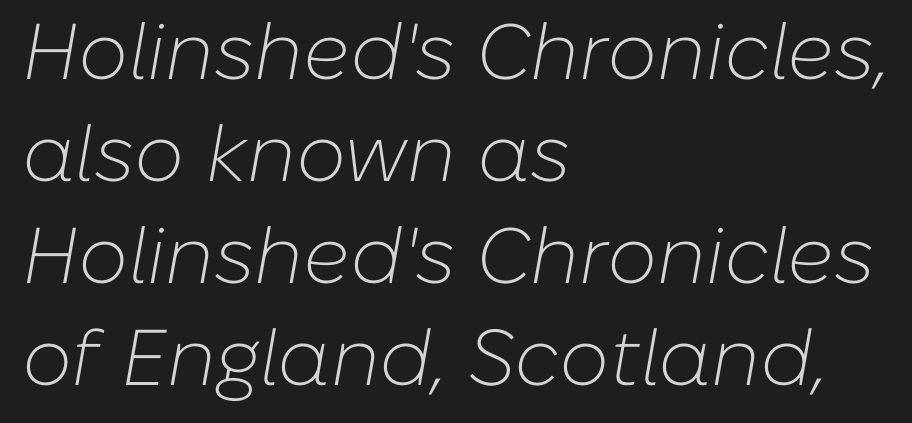
Q: Is the text bold? A: No.
Q: Is the text italic (slanted)? A: Yes, it leans right by about 10 degrees.
Q: Is the text underlined? A: No.
Q: How is the paragraph aligned? A: Left-aligned.
Q: Is the spacing between letters normal or unusually wide? A: Normal.
Q: Is the spacing between lines tight, normal or loose? A: Normal.
Q: Width (condensed, normal, or wide)? A: Normal.
Q: Stroke contrast? A: Low.
Q: x-height? A: Medium.
Q: Monospaced? A: No.
